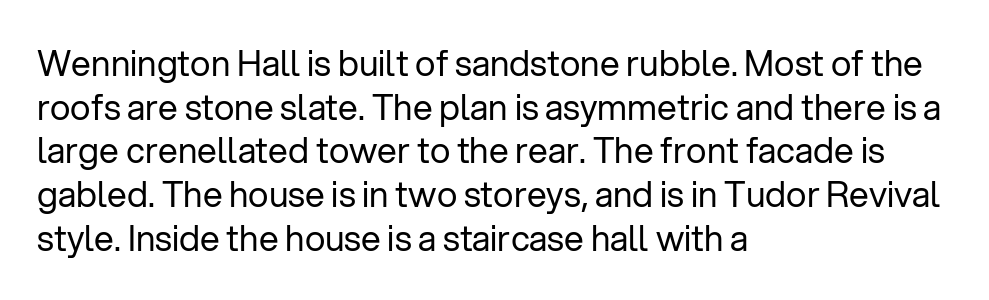
Q: Is the text bold? A: No.
Q: Is the text italic (slanted)? A: No, it is upright.
Q: Is the typeface a serif or a sans-serif typeface? A: Sans-serif.
Q: Is the text underlined? A: No.
Q: How is the paragraph aligned? A: Left-aligned.
Q: Is the spacing between letters normal or unusually wide? A: Normal.
Q: Is the spacing between lines tight, normal or loose? A: Normal.
Q: Width (condensed, normal, or wide)? A: Normal.
Q: Stroke contrast? A: Low.
Q: x-height? A: Medium.
Q: Monospaced? A: No.
